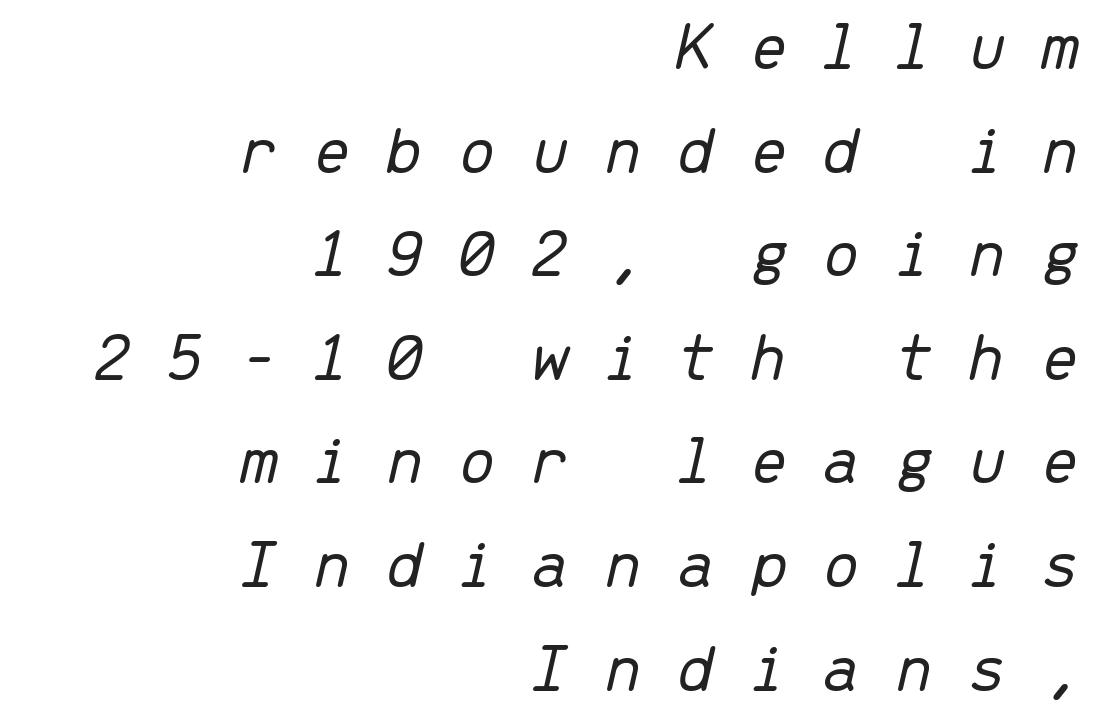
{"italic": "yes", "lean": "right", "slant_degrees": 13, "bold": "no", "weight": "light", "width": "normal", "stroke_contrast": "low", "x_height": "medium", "monospaced": "yes", "underline": "no", "align": "right", "line_spacing": "normal", "line_spacing_ratio": 1.48, "letter_spacing": "wide", "letter_spacing_em": 0.48, "glyph_px": 70}
